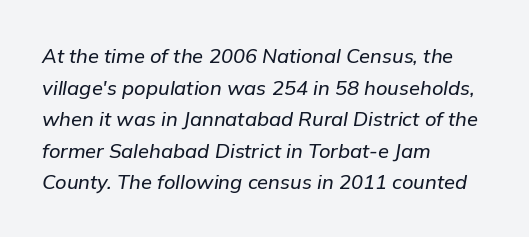
Q: Is the text italic (slanted)? A: Yes, it leans right by about 9 degrees.
Q: Is the text underlined? A: No.
Q: How is the paragraph aligned? A: Left-aligned.
Q: Is the spacing between letters normal or unusually wide? A: Normal.
Q: Is the spacing between lines tight, normal or loose? A: Normal.
